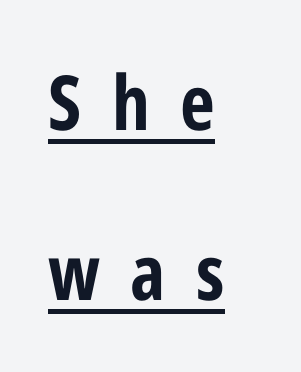
{"serif": "no", "italic": "no", "bold": "yes", "weight": "bold", "width": "condensed", "stroke_contrast": "low", "x_height": "medium", "monospaced": "no", "underline": "yes", "align": "left", "line_spacing": "loose", "line_spacing_ratio": 2.24, "letter_spacing": "wide", "letter_spacing_em": 0.4, "glyph_px": 76}
